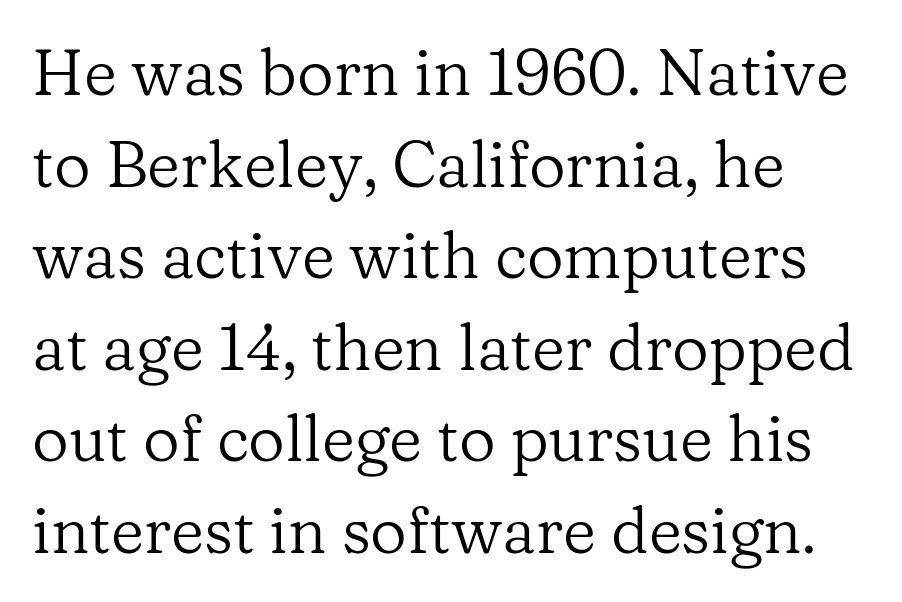
Q: Is the text bold? A: No.
Q: Is the text italic (slanted)? A: No, it is upright.
Q: Is the typeface a serif or a sans-serif typeface? A: Serif.
Q: Is the text underlined? A: No.
Q: How is the paragraph aligned? A: Left-aligned.
Q: Is the spacing between letters normal or unusually wide? A: Normal.
Q: Is the spacing between lines tight, normal or loose? A: Normal.
Q: Width (condensed, normal, or wide)? A: Normal.
Q: Stroke contrast? A: Low.
Q: x-height? A: Medium.
Q: Monospaced? A: No.
